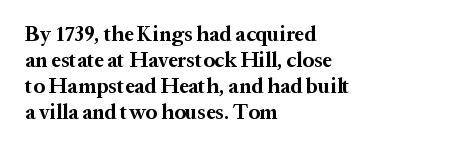
Q: Is the text bold? A: Yes.
Q: Is the text italic (slanted)? A: No, it is upright.
Q: Is the text underlined? A: No.
Q: How is the paragraph aligned? A: Left-aligned.
Q: Is the spacing between letters normal or unusually wide? A: Normal.
